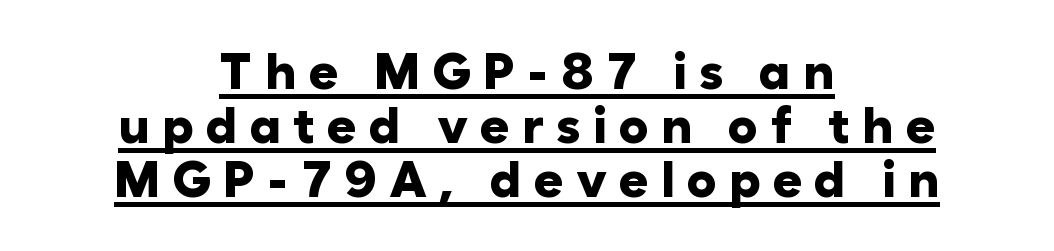
The image shows 50 px heavy sans-serif type, upright; set centered, tight line spacing (1.08x), unusually wide letter spacing (+0.24 em), underlined; low stroke contrast and a medium x-height.
